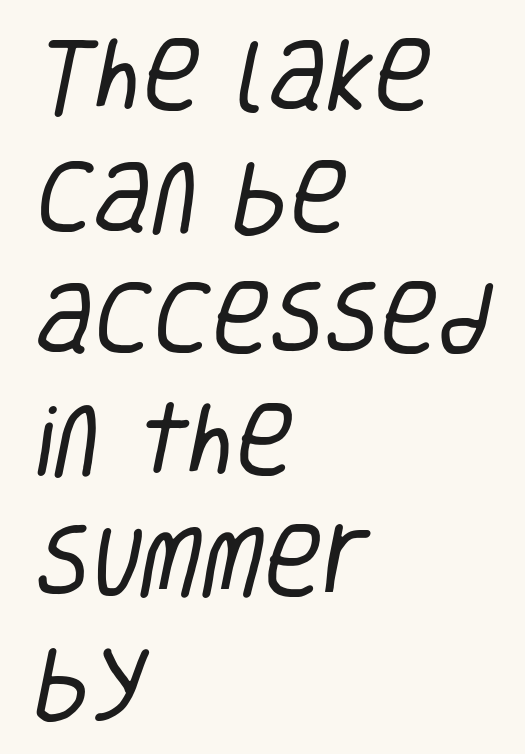
The image shows 80 px regular-weight, condensed sans-serif type; set left-aligned, normal line spacing (1.52x), normal letter spacing, not underlined; low stroke contrast and a large x-height.
